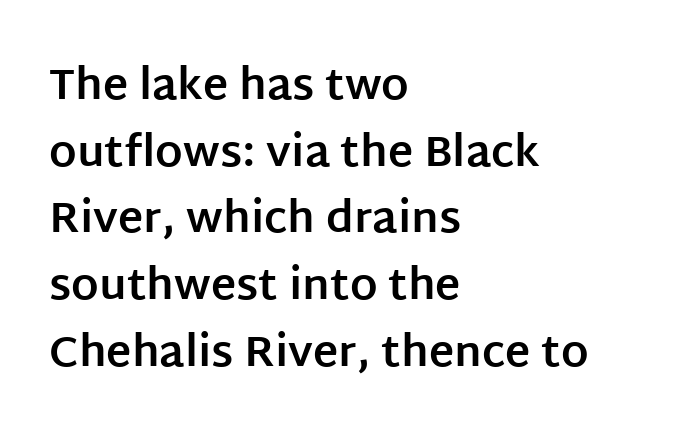
Q: Is the text bold? A: Yes.
Q: Is the text italic (slanted)? A: No, it is upright.
Q: Is the typeface a serif or a sans-serif typeface? A: Sans-serif.
Q: Is the text underlined? A: No.
Q: How is the paragraph aligned? A: Left-aligned.
Q: Is the spacing between letters normal or unusually wide? A: Normal.
Q: Is the spacing between lines tight, normal or loose? A: Normal.
Q: Width (condensed, normal, or wide)? A: Normal.
Q: Stroke contrast? A: Low.
Q: x-height? A: Large.
Q: Monospaced? A: No.
